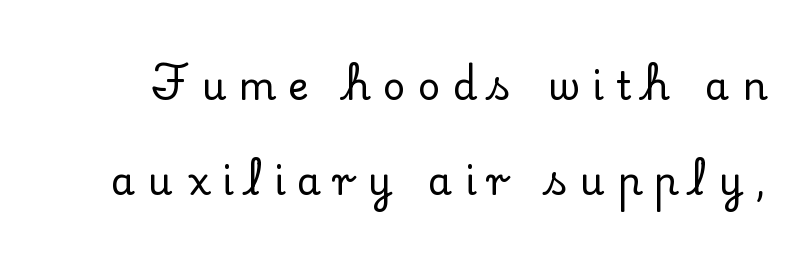
{"serif": "yes", "italic": "no", "width": "normal", "stroke_contrast": "low", "x_height": "small", "monospaced": "no", "underline": "no", "line_spacing": "loose", "line_spacing_ratio": 2.43, "letter_spacing": "wide", "letter_spacing_em": 0.31, "glyph_px": 39}
